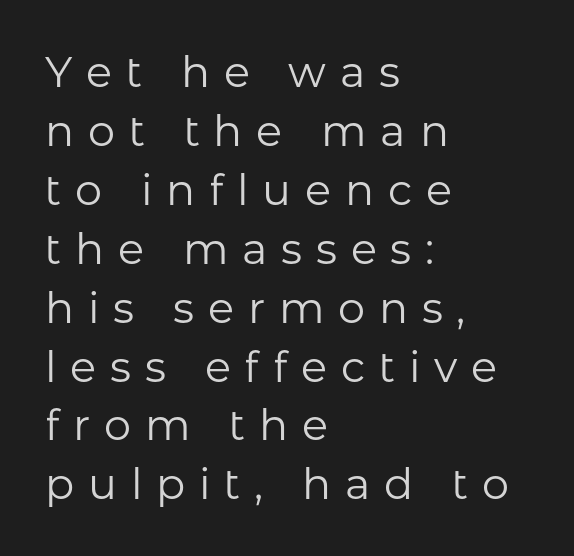
No letter is thick-stroked: the sample isn't bold. In terms of posture, this sample is upright. No feet cap the strokes, marking this as sans-serif type. This rendering features lettering with no underline. Spacing between characters has been opened up far beyond the box default. Is this a fixed-width face? No — the glyphs have proportional, varying widths.
